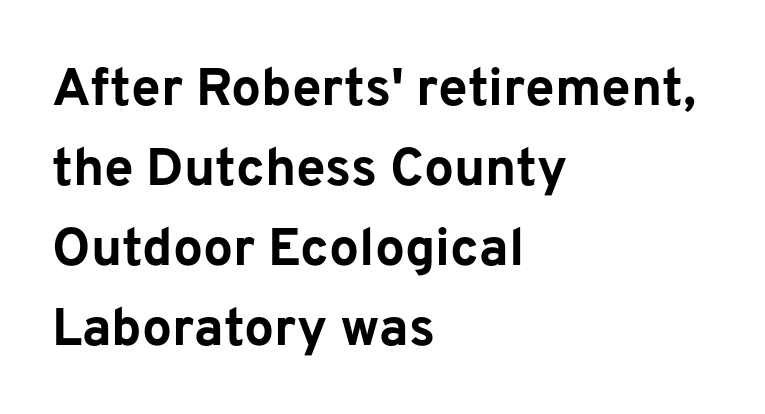
{"serif": "no", "italic": "no", "bold": "yes", "weight": "bold", "width": "normal", "stroke_contrast": "low", "x_height": "medium", "monospaced": "no", "underline": "no", "align": "left", "line_spacing": "normal", "line_spacing_ratio": 1.51, "letter_spacing": "normal", "letter_spacing_em": 0.0, "glyph_px": 53}
